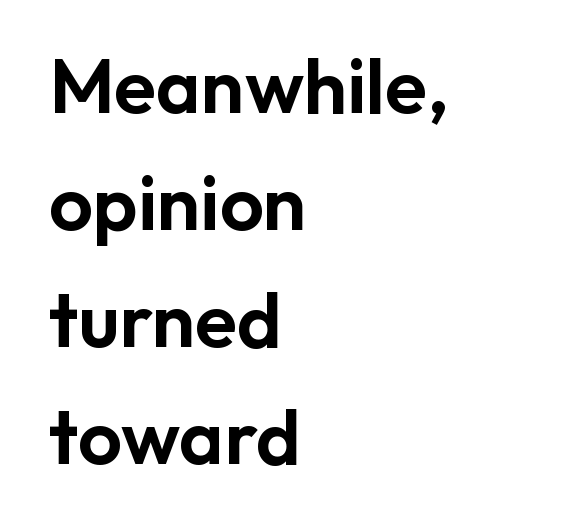
The typography opts for an upright posture over an oblique one. The line-height multiplier appears to be the usual default. The space beneath each line is pristine and unruled. These lines are set flush left with a ragged right edge.
